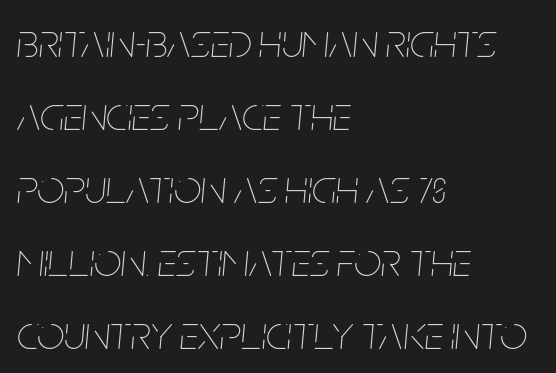
Vertical stems look standard width or narrower in stroke. The passage shown is typed in a proportional face where columns would drift. The foot of each line stays bare and open. Evenly set lines give the paragraph a standard silhouette.
